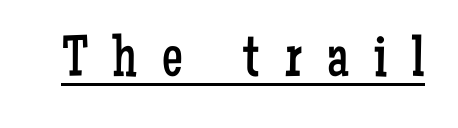
The image shows 59 px regular-weight, condensed serif type, upright; set unusually wide letter spacing (+0.42 em), underlined; low stroke contrast and a medium x-height.
